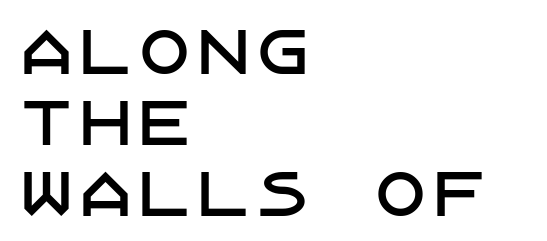
The zone under the glyphs is completely vacant. The letterforms sit shoulder to shoulder at normal distance. A student would call this left alignment; a typographer would say flush left, rag right. The lettering stays uniformly vertical, giving the passage a roman look. The passage shown is typeset with a sans-serif family.
